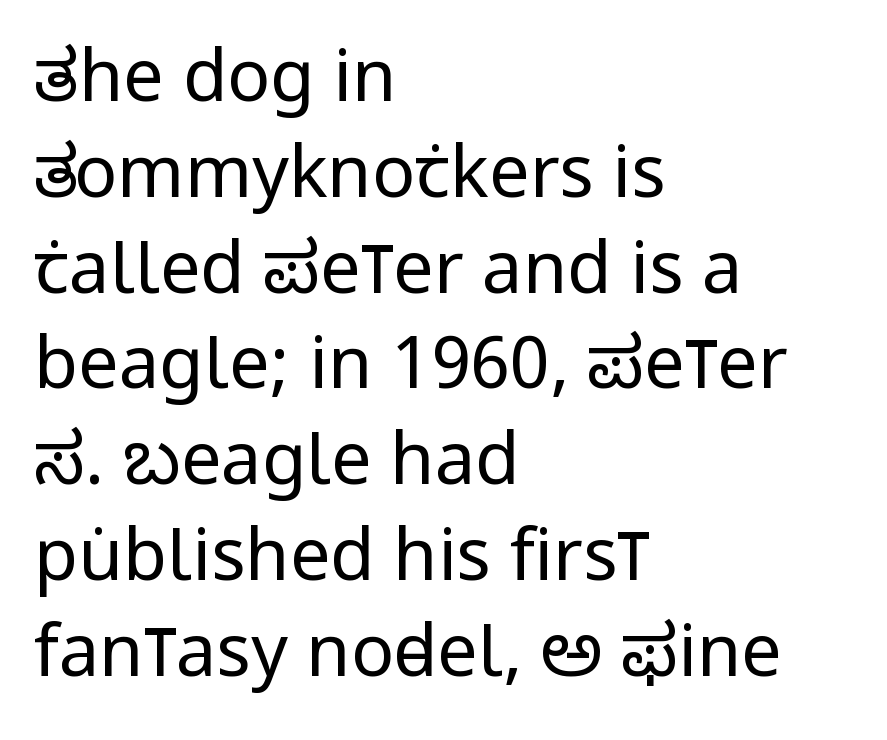
The paragraph has a hard left edge and a soft right edge. The horizontal fit of the characters is conventional and even. Notice how the stems are strictly vertical — no italics here. Does the leading feel generous? No, just average.
